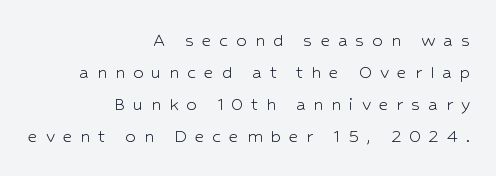
Rule under the text: the space is simply empty. Summary of vertical rhythm: regular, with standard interline spacing. The lines in this sample share a right terminus and differ only in where they begin. Each word looks stretched out because of the extra space between its letters. The lettering holds an erect, upright posture throughout.
